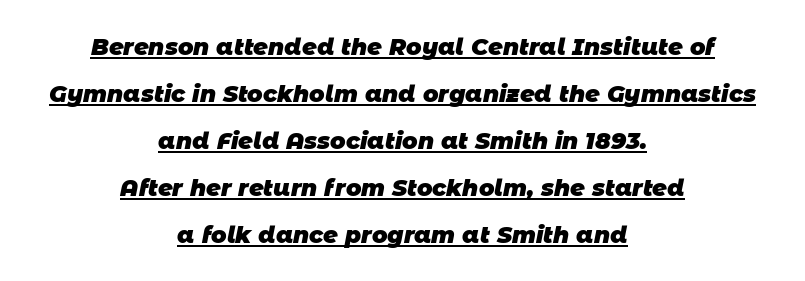
{"bold": "yes", "underline": "yes", "align": "center", "line_spacing": "loose", "line_spacing_ratio": 2.04, "letter_spacing": "normal", "letter_spacing_em": 0.0, "glyph_px": 23}
